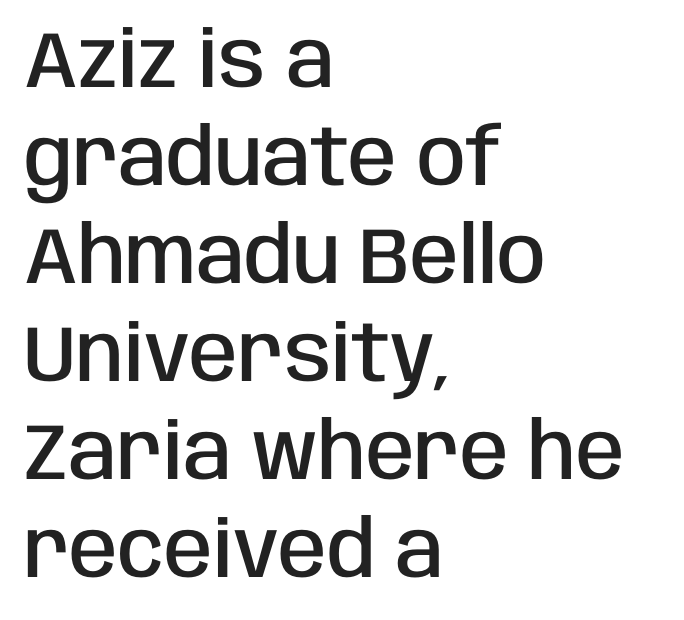
Q: Is the text bold? A: Semi-bold.
Q: Is the text italic (slanted)? A: No, it is upright.
Q: Is the typeface a serif or a sans-serif typeface? A: Sans-serif.
Q: Is the text underlined? A: No.
Q: How is the paragraph aligned? A: Left-aligned.
Q: Is the spacing between letters normal or unusually wide? A: Normal.
Q: Width (condensed, normal, or wide)? A: Condensed.
Q: Stroke contrast? A: Low.
Q: x-height? A: Large.
Q: Monospaced? A: No.
